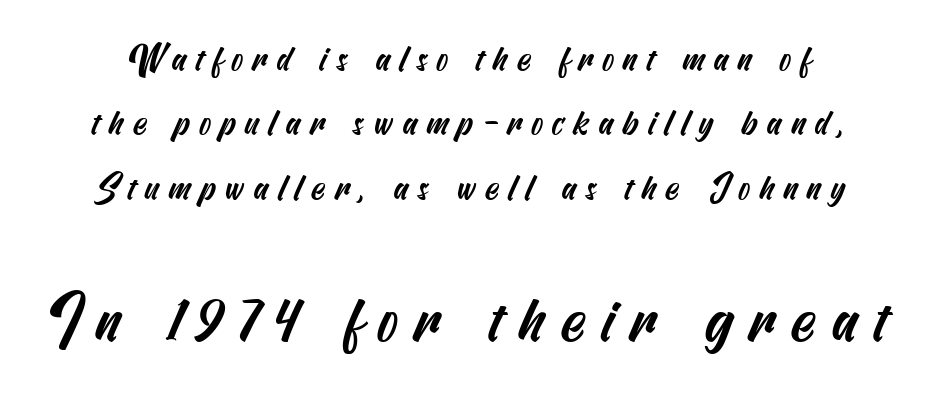
The image shows 63 px condensed sans-serif type; set line spacing 1.79x, unusually wide letter spacing (+0.25 em), not underlined; the second (bottom) block is 1.75x larger; medium stroke contrast and a small x-height.
